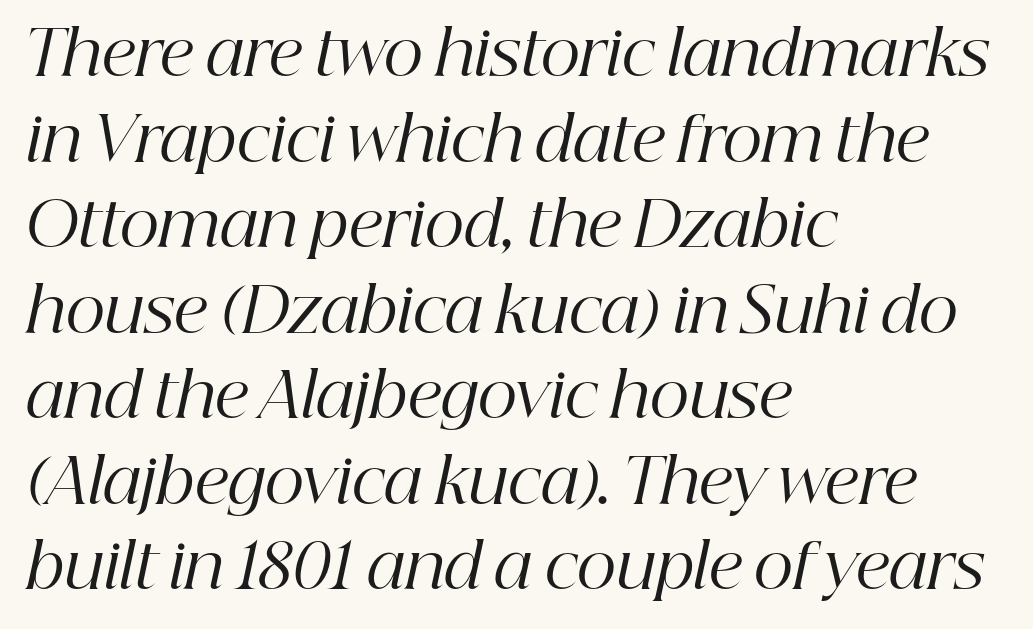
The image shows 62 px regular-weight serif type, italic (leaning right); set left-aligned, normal line spacing (1.38x), normal letter spacing, not underlined; high stroke contrast and a medium x-height.
